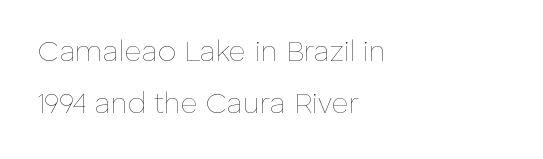
This sample uses an upright cut, with every glyph sitting square on the baseline. Nothing heavy about these letters — not bold at all. Characters follow at the spacing the type designer built in. Plain, unruled lines of type. Note the varied advance widths — an 'i' is clearly narrower than an 'm'.
